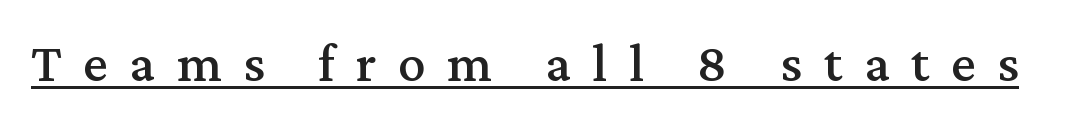
Varying glyph widths throughout — classic text-font behaviour. Students, observe the line beneath the letters — that is underlining. The face used here is seriffed, in the tradition of book romans. The horizontal fit of the characters is loose and conspicuously gappy. The letters stand straight up with perfectly vertical stems.
